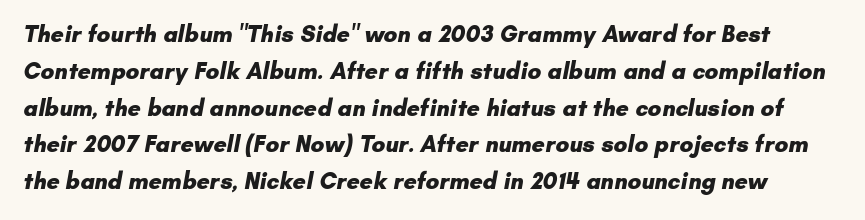
Notice how descenders clear the ascenders below comfortably — that's standard leading. You could call the tracking neutral — neither tight nor loose. Plenty of ink on the page — the face is bold. The zone under the glyphs is completely vacant.
